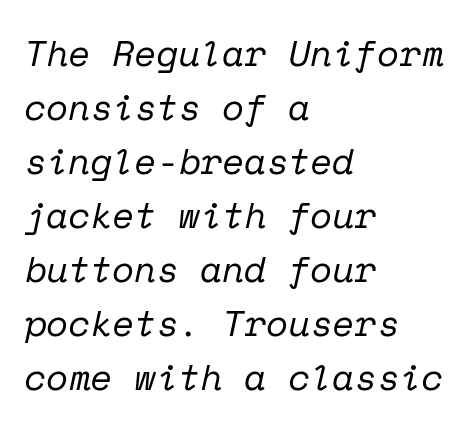
{"serif": "yes", "italic": "yes", "lean": "right", "slant_degrees": 12, "bold": "no", "weight": "regular", "width": "normal", "stroke_contrast": "low", "x_height": "medium", "monospaced": "yes", "underline": "no", "align": "left", "line_spacing": "normal", "line_spacing_ratio": 1.5, "letter_spacing": "normal", "letter_spacing_em": 0.0, "glyph_px": 36}
